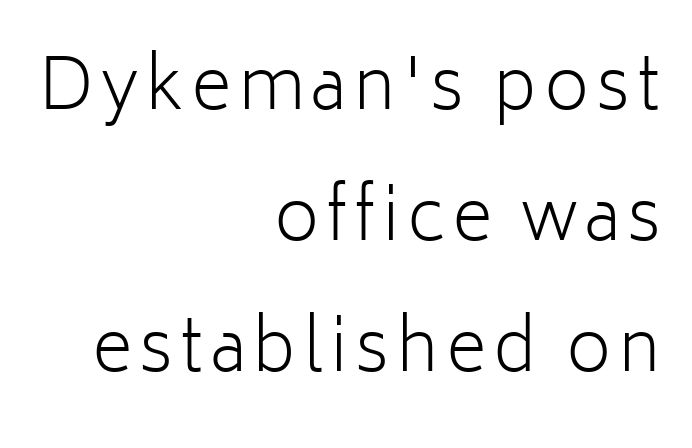
Layout note: lines flush right. The letters stand upright; this is a roman face. Typographically, this falls in the sans-serif category. Think standard paragraph weight, or any step lighter than that. You could not count columns in this text — the font is proportionally spaced.
